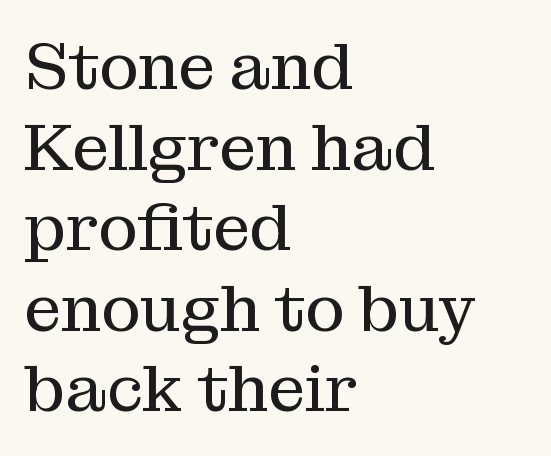
Q: Is the text bold? A: No.
Q: Is the text italic (slanted)? A: No, it is upright.
Q: Is the typeface a serif or a sans-serif typeface? A: Serif.
Q: Is the text underlined? A: No.
Q: How is the paragraph aligned? A: Left-aligned.
Q: Is the spacing between letters normal or unusually wide? A: Normal.
Q: Width (condensed, normal, or wide)? A: Normal.
Q: Stroke contrast? A: Medium.
Q: x-height? A: Medium.
Q: Monospaced? A: No.
